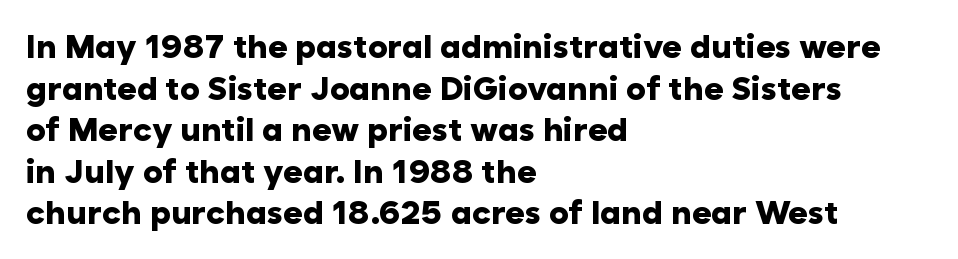
The image shows 33 px heavy sans-serif type, upright; set left-aligned, normal line spacing (1.26x), normal letter spacing, not underlined; low stroke contrast and a medium x-height.
